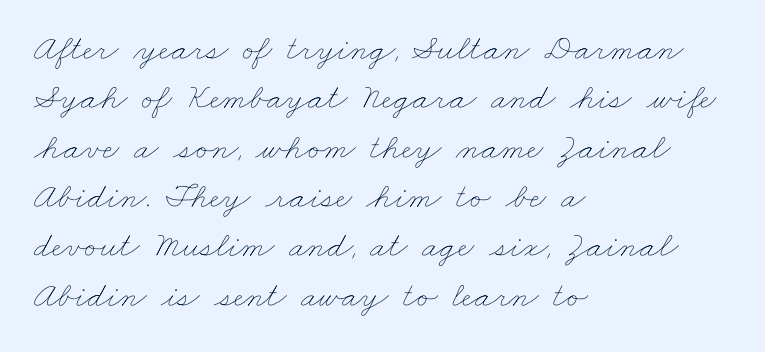
The image shows 36 px thin, wide type; set left-aligned, normal line spacing (1.37x), normal letter spacing, not underlined; low stroke contrast and a small x-height.
